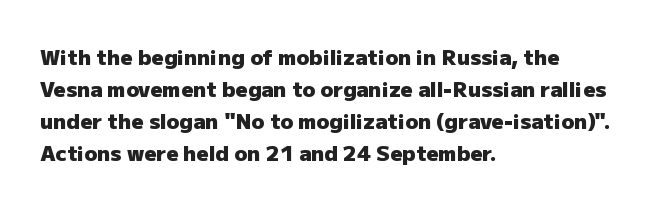
{"italic": "no", "bold": "yes", "underline": "no", "align": "left", "line_spacing": "normal", "line_spacing_ratio": 1.52, "letter_spacing": "normal", "letter_spacing_em": 0.0, "glyph_px": 21}
